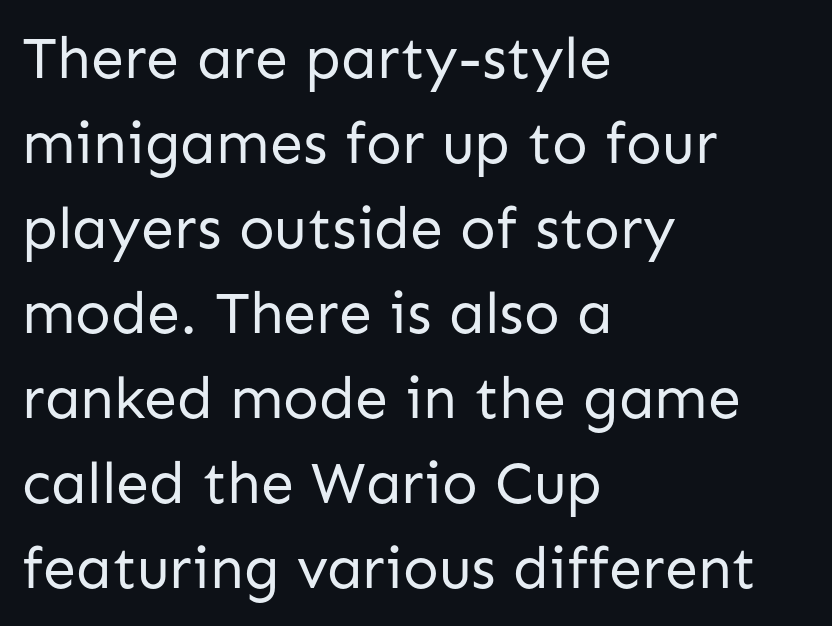
Typeset ragged right — the left edge is the straight one. Tracking here is standard; glyphs follow each other at the usual distance. The glyphs are unaccompanied by any horizontal stroke below them. The strokes carry an ordinary text weight at most. Varying glyph widths throughout — classic text-font behaviour.
